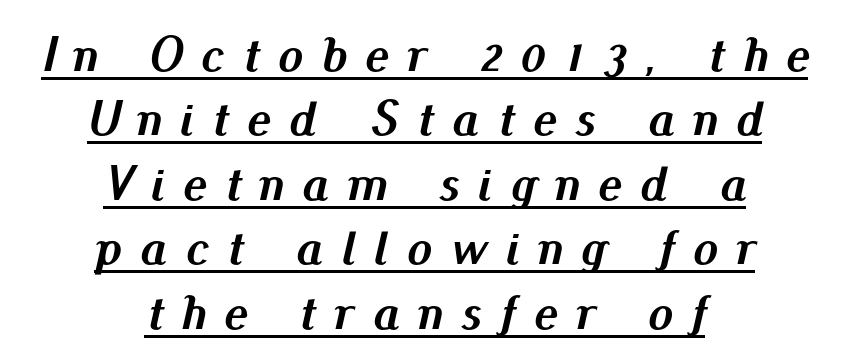
The image shows 50 px semibold type, italic (leaning right); set centered, normal line spacing (1.29x), unusually wide letter spacing (+0.37 em), underlined; medium stroke contrast and a small x-height.
